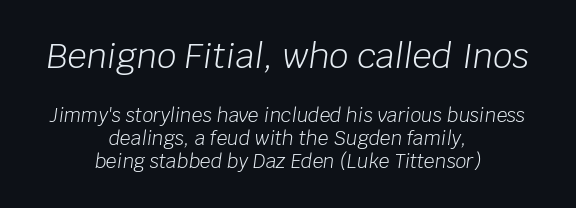
Every row of glyphs is offset so its center matches the block's center. No word sits above an underline. Emphasis-style slanted type is in use. Think standard paragraph weight, or any step lighter than that. Here the designer chose a conventional face with non-uniform glyph widths. The earlier block is typeset at a bigger size than the later block.
